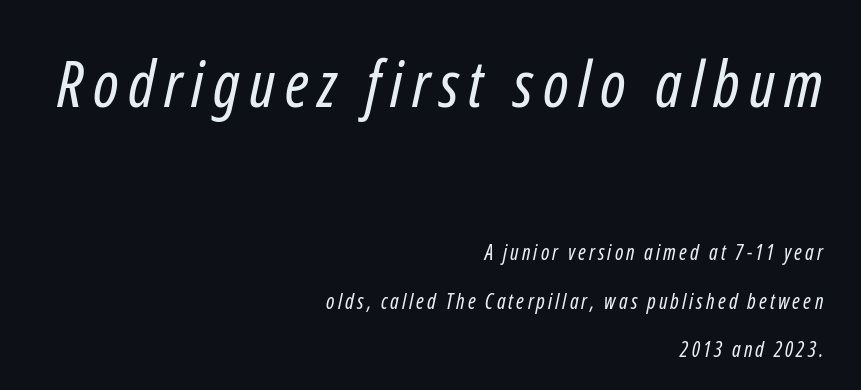
The image shows 64 px regular-weight, condensed sans-serif type; set right-aligned, loose line spacing (2.31x), not underlined; the first (top) block is 3.05x larger; low stroke contrast and a medium x-height.
